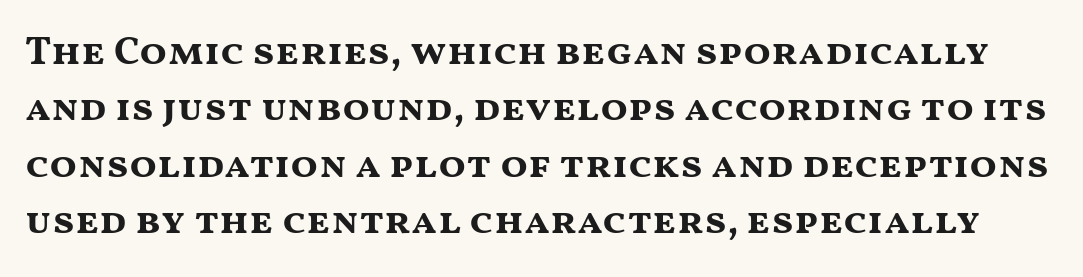
Q: Is the text bold? A: Yes.
Q: Is the text italic (slanted)? A: No, it is upright.
Q: Is the typeface a serif or a sans-serif typeface? A: Sans-serif.
Q: Is the text underlined? A: No.
Q: Is the spacing between letters normal or unusually wide? A: Normal.
Q: Is the spacing between lines tight, normal or loose? A: Normal.
Q: Width (condensed, normal, or wide)? A: Wide.
Q: Stroke contrast? A: Medium.
Q: x-height? A: Medium.
Q: Monospaced? A: No.
